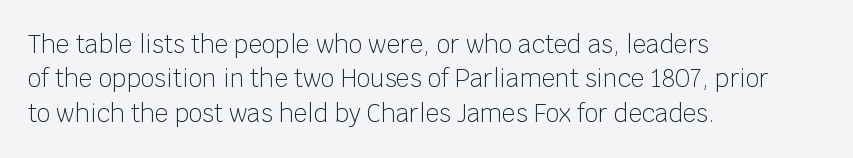
Q: Is the text bold? A: No.
Q: Is the text italic (slanted)? A: No, it is upright.
Q: Is the text underlined? A: No.
Q: How is the paragraph aligned? A: Left-aligned.
Q: Is the spacing between letters normal or unusually wide? A: Normal.
Q: Is the spacing between lines tight, normal or loose? A: Normal.
